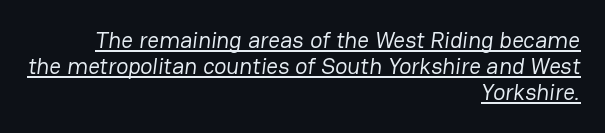
Q: Is the text bold? A: No.
Q: Is the text underlined? A: Yes.
Q: How is the paragraph aligned? A: Right-aligned.
Q: Is the spacing between letters normal or unusually wide? A: Normal.
Q: Is the spacing between lines tight, normal or loose? A: Tight.
